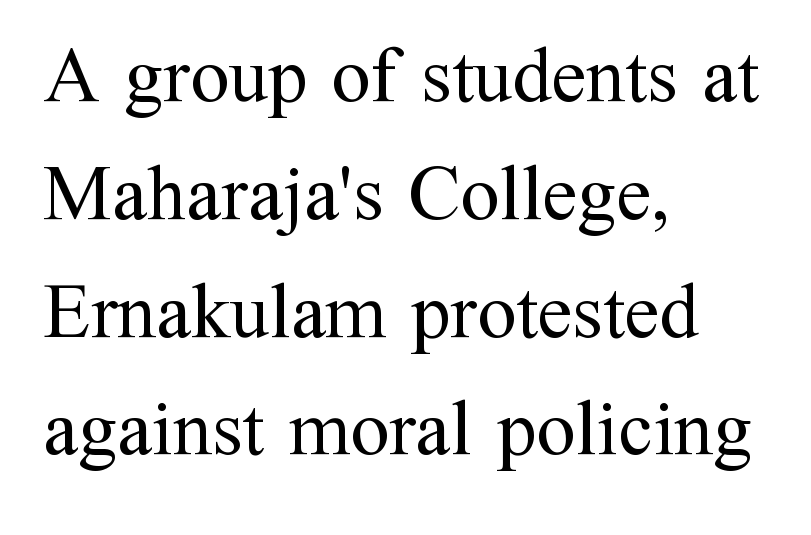
The image shows 78 px regular-weight serif type, upright; set left-aligned, normal line spacing (1.51x), normal letter spacing, not underlined; medium stroke contrast and a medium x-height.
